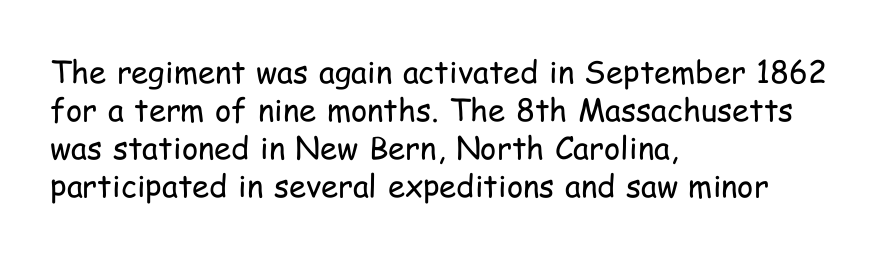
The specimen reads as upright at a glance. Each row of text sits above clean, open space. Tracking value appears to be zero — textbook default spacing. The font is comparable to plain body text, perhaps lighter.
